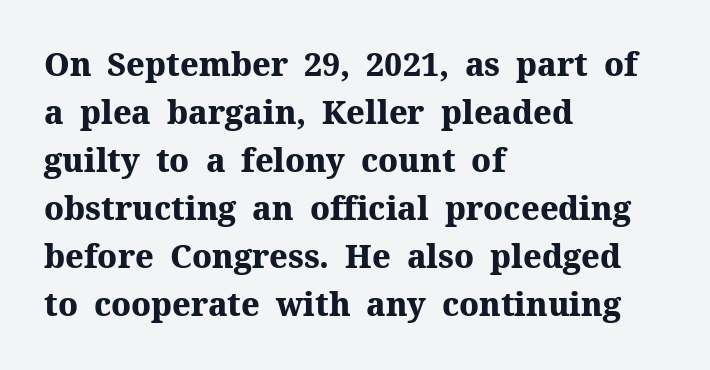
This rendering leaves character spacing at its baseline value. This sample has the flowing, uneven cadence of proportional lettering. The typeface chosen for these lines features serifs. Pretty heavy lettering here — definitely bold.
